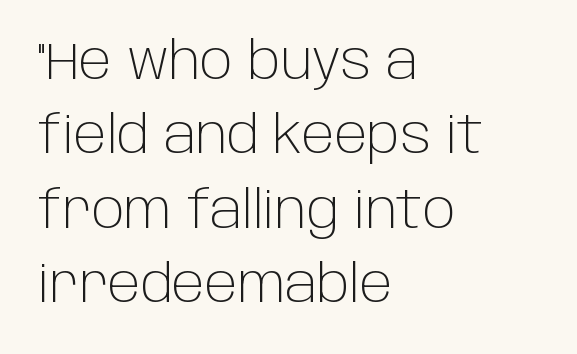
The image shows 51 px light sans-serif type, upright; set left-aligned, normal line spacing (1.46x), normal letter spacing, not underlined; low stroke contrast and a large x-height.
